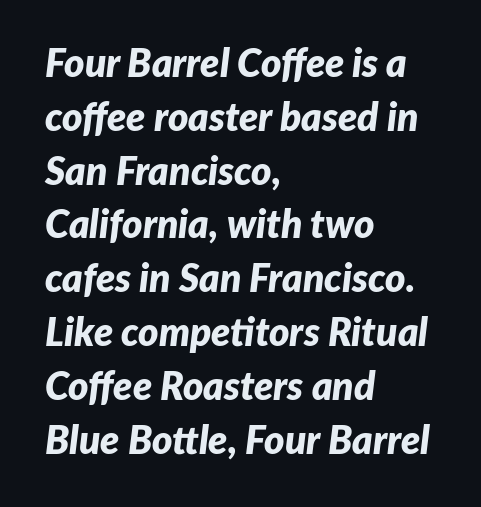
{"italic": "yes", "lean": "right", "slant_degrees": 7, "bold": "yes", "weight": "bold", "width": "normal", "stroke_contrast": "low", "x_height": "medium", "monospaced": "no", "underline": "no", "align": "left", "line_spacing": "normal", "line_spacing_ratio": 1.38, "letter_spacing": "normal", "letter_spacing_em": 0.0, "glyph_px": 39}
